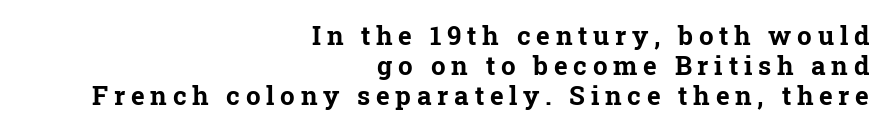
Posture: vertical. The foot of each line stays bare and open. Tightly led — the rows are bunched. Spacing between characters has been opened up far beyond the box default. Does the weight exceed regular? Yes, all the way to bold.
